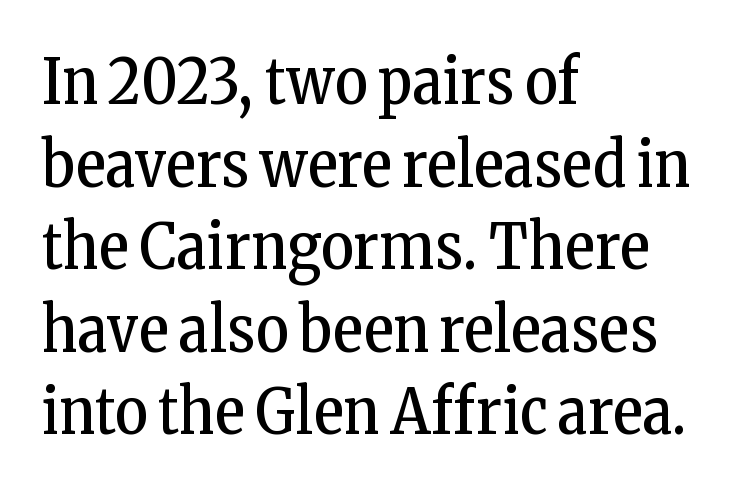
The image shows 63 px regular-weight, condensed serif type, upright; set left-aligned, normal line spacing (1.31x), normal letter spacing, not underlined; low stroke contrast and a medium x-height.
